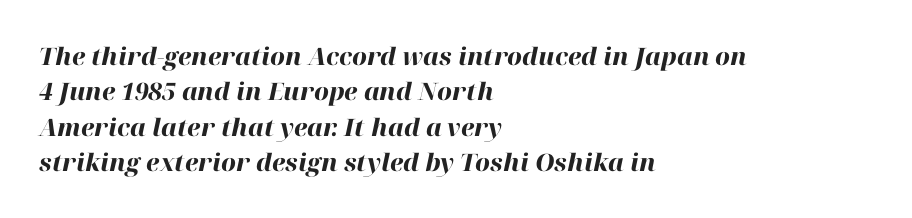
{"italic": "yes", "lean": "right", "slant_degrees": 12, "bold": "yes", "underline": "no", "align": "left", "line_spacing": "normal", "line_spacing_ratio": 1.47, "letter_spacing": "normal", "letter_spacing_em": 0.0, "glyph_px": 24}
